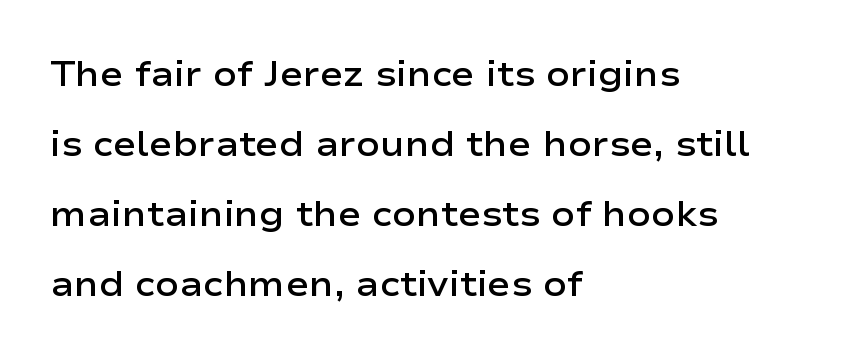
Examine the stroke ends and you'll find no serifs. The specimen reads as upright at a glance. This rendering features lettering with no underline. Notice the strokes are somewhat thickened but not fully heavy: this is a semibold. Note the varied advance widths — an 'i' is clearly narrower than an 'm'. Students, observe: this is what heavily led, spacious text looks like.
